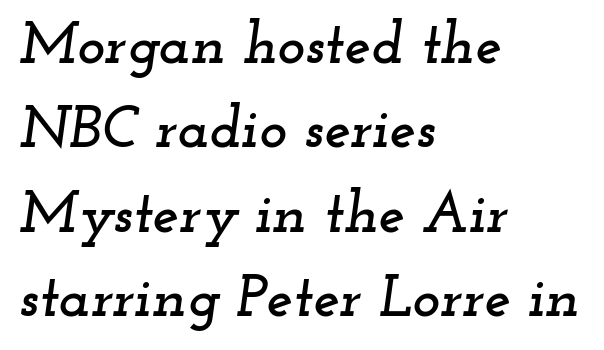
Q: Is the text italic (slanted)? A: Yes, it leans right by about 12 degrees.
Q: Is the typeface a serif or a sans-serif typeface? A: Serif.
Q: Is the text underlined? A: No.
Q: How is the paragraph aligned? A: Left-aligned.
Q: Is the spacing between letters normal or unusually wide? A: Normal.
Q: Is the spacing between lines tight, normal or loose? A: Normal.
Q: Width (condensed, normal, or wide)? A: Wide.
Q: Stroke contrast? A: Low.
Q: x-height? A: Small.
Q: Monospaced? A: No.
